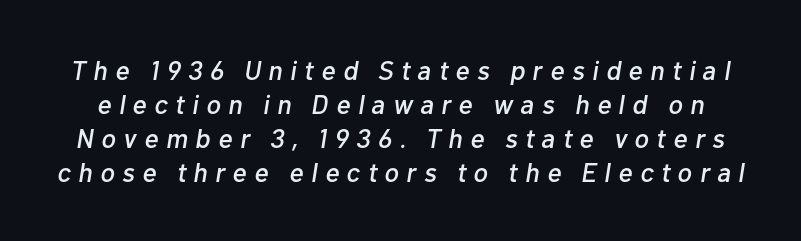
Descenders hang freely into open space. Line spacing here is normal. What stands out about the letter spacing? Its width — letters are far apart. Quick note: italic.
